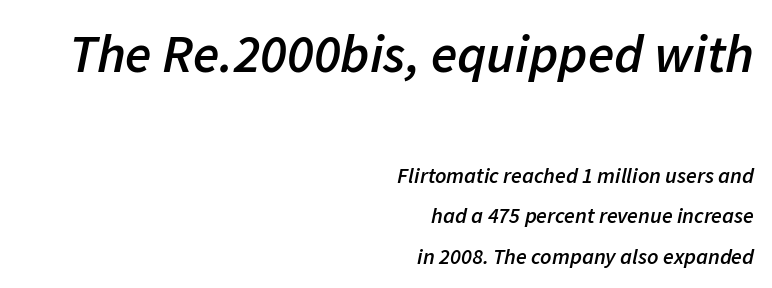
The image shows 54 px semibold type, italic (leaning right); set right-aligned, line spacing 1.84x, normal letter spacing, not underlined; the first (top) block is 2.45x larger; low stroke contrast and a medium x-height.
